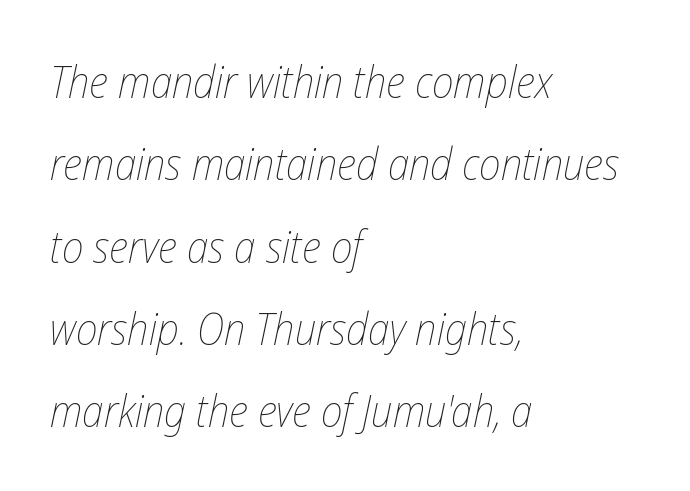
Characters follow at the spacing the type designer built in. A typesetter would call this proportional, since set widths differ per character. Short and long lines alike share a common starting point at left. Vertical stems look standard width or narrower in stroke. Tall strokes in this sample are angled rather than plumb. Beneath every word, the page is bare.
